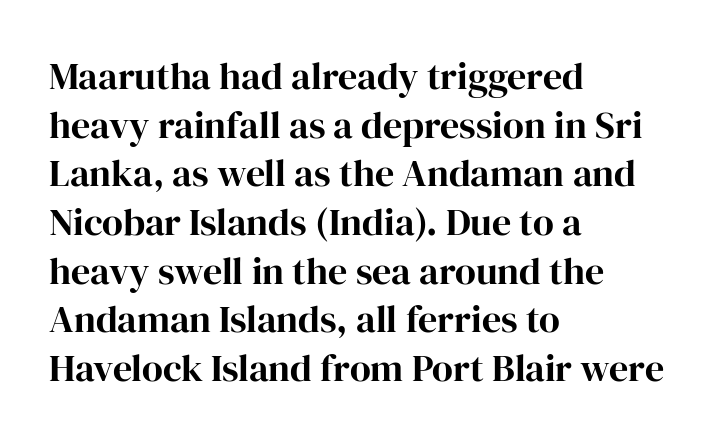
Q: Is the text italic (slanted)? A: No, it is upright.
Q: Is the typeface a serif or a sans-serif typeface? A: Serif.
Q: Is the text underlined? A: No.
Q: How is the paragraph aligned? A: Left-aligned.
Q: Is the spacing between letters normal or unusually wide? A: Normal.
Q: Is the spacing between lines tight, normal or loose? A: Normal.
Q: Width (condensed, normal, or wide)? A: Normal.
Q: Stroke contrast? A: High.
Q: x-height? A: Medium.
Q: Monospaced? A: No.
